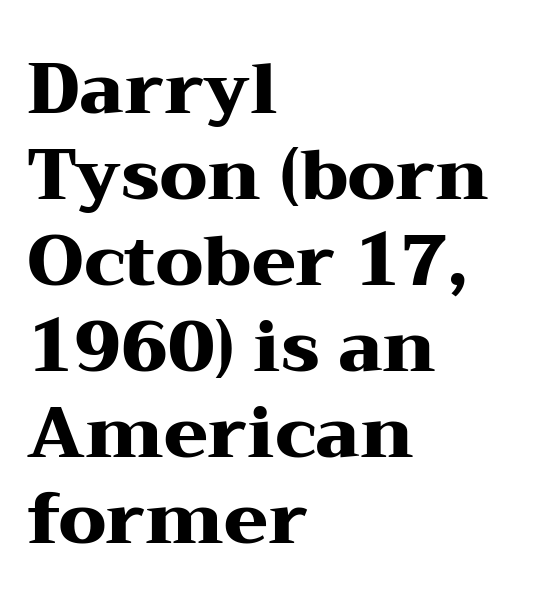
The image shows 71 px heavy, wide serif type, upright; set left-aligned, line spacing 1.21x, normal letter spacing, not underlined; medium stroke contrast and a medium x-height.
